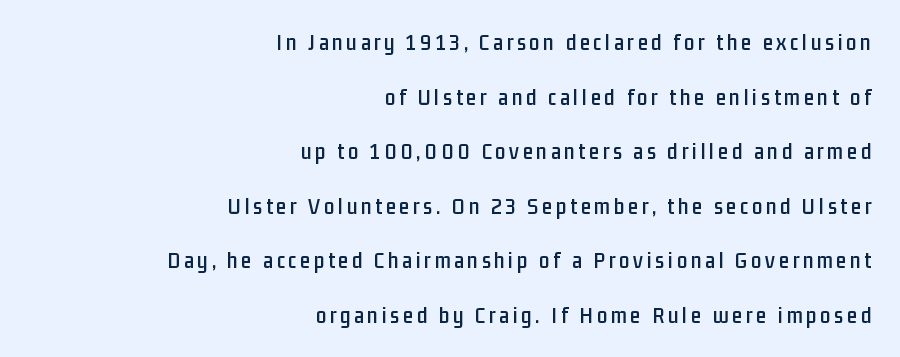
Vertically, the passage feels expansive, rows floating well apart. It's the straight-up-and-down kind of type. Lines of text with bare space underneath. A student would call this right alignment; a typographer would say flush right, rag left.
